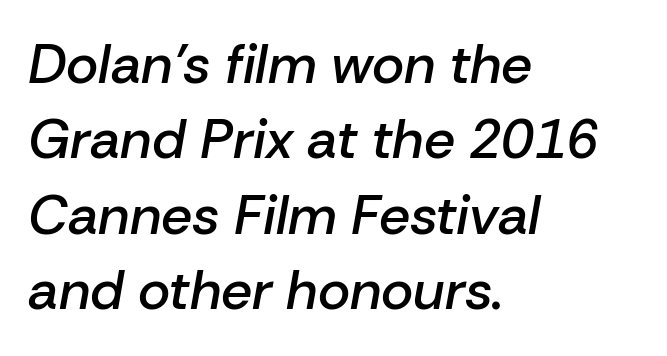
{"italic": "yes", "lean": "right", "slant_degrees": 10, "bold": "semi", "weight": "semibold", "width": "normal", "stroke_contrast": "low", "x_height": "medium", "monospaced": "no", "underline": "no", "align": "left", "line_spacing": "normal", "line_spacing_ratio": 1.37, "letter_spacing": "normal", "letter_spacing_em": 0.0, "glyph_px": 55}
